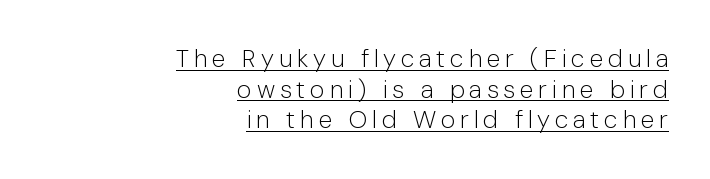
The image shows 25 px text type, upright; set right-aligned, line spacing 1.23x, underlined.
